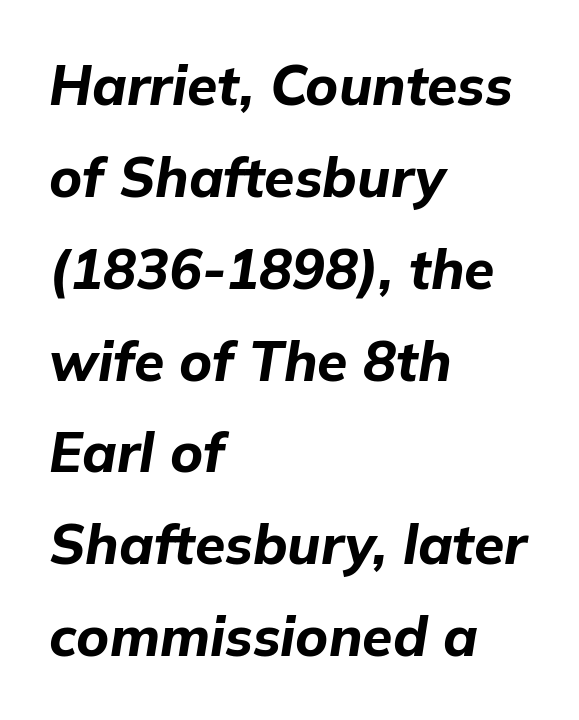
The image shows 55 px bold type, italic (leaning right); set left-aligned, normal line spacing (1.67x), normal letter spacing, not underlined; low stroke contrast and a medium x-height.
